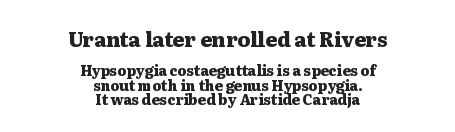
The compositor balanced each line on the midline. The block of text is dense from top to bottom, with scant space between rows. Plain, unruled lines of type. Quick note: not italic, upright.
